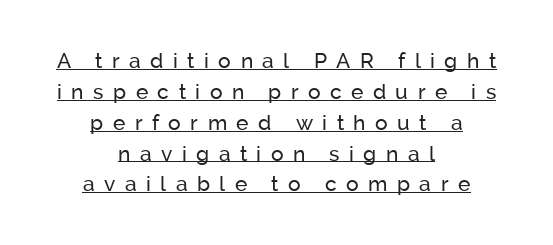
The image shows 21 px text type, upright; set centered, normal line spacing (1.47x), unusually wide letter spacing (+0.45 em), underlined.
